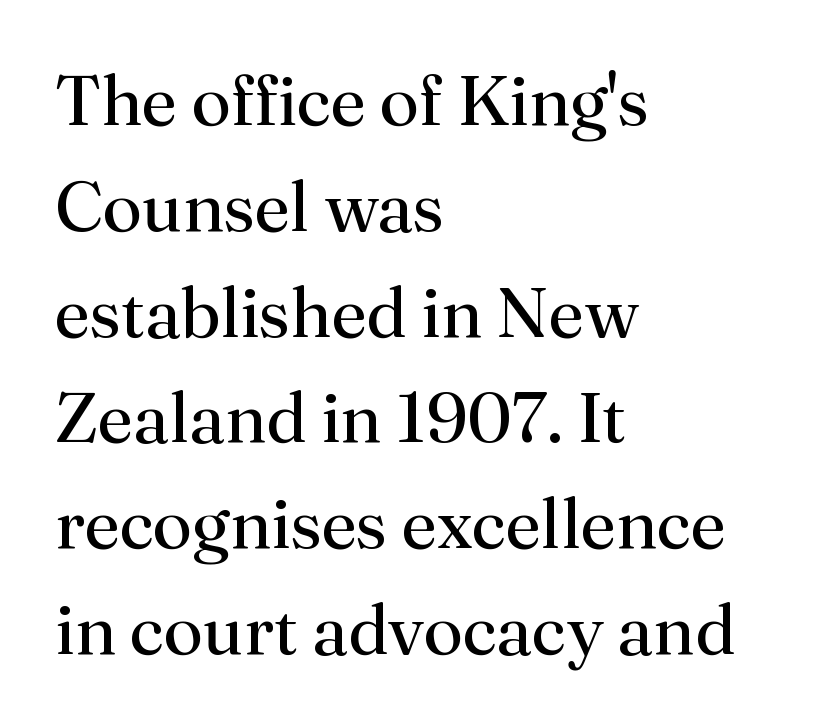
Decoration check: the copy has no underline. Caption: face not bold, strokes unweighted. Font category for this specimen: serif. The lines sit at an ordinary, default distance from one another. Visually the block forms a straight wall on the left and a jagged coastline on the right.
